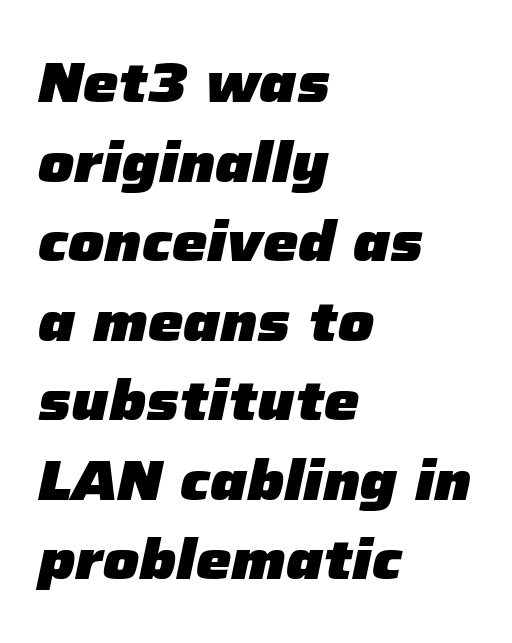
Q: Is the text bold? A: Yes.
Q: Is the text italic (slanted)? A: Yes, it leans right by about 12 degrees.
Q: Is the text underlined? A: No.
Q: How is the paragraph aligned? A: Left-aligned.
Q: Is the spacing between letters normal or unusually wide? A: Normal.
Q: Is the spacing between lines tight, normal or loose? A: Normal.
Q: Width (condensed, normal, or wide)? A: Normal.
Q: Stroke contrast? A: Low.
Q: x-height? A: Medium.
Q: Monospaced? A: No.
